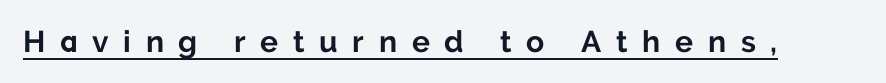
{"serif": "no", "italic": "no", "bold": "yes", "weight": "bold", "width": "normal", "stroke_contrast": "low", "x_height": "medium", "monospaced": "no", "underline": "yes", "letter_spacing": "wide", "letter_spacing_em": 0.49, "glyph_px": 30}
